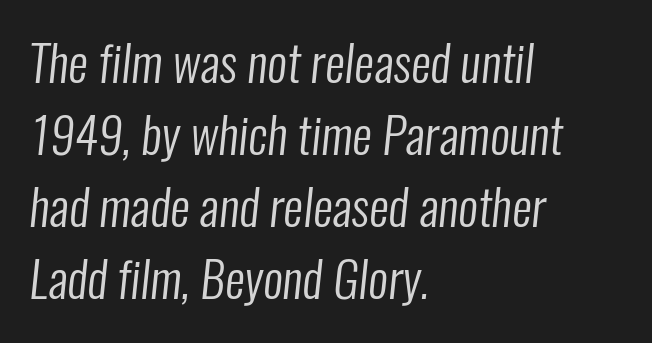
The space between consecutive lines is moderate. Serifs: no, the terminals of the letterforms are clean. Heaviness? Minimal to ordinary, like unemphasized prose. The foot of each line stays bare and open.
